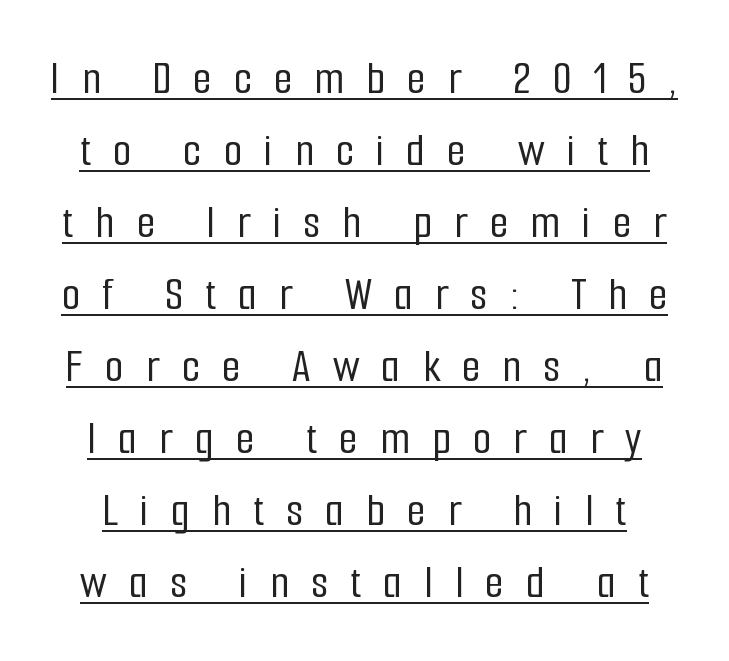
The image shows 48 px condensed sans-serif type, upright; set normal line spacing (1.5x), unusually wide letter spacing (+0.46 em), underlined; low stroke contrast and a medium x-height.
